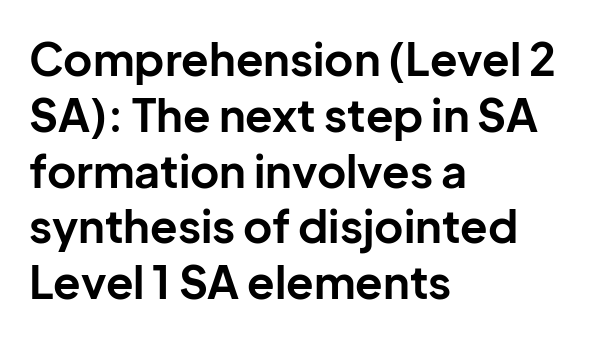
{"serif": "no", "italic": "no", "bold": "yes", "weight": "bold", "width": "normal", "stroke_contrast": "low", "x_height": "medium", "monospaced": "no", "underline": "no", "align": "left", "line_spacing_ratio": 1.24, "letter_spacing": "normal", "letter_spacing_em": 0.0, "glyph_px": 45}
